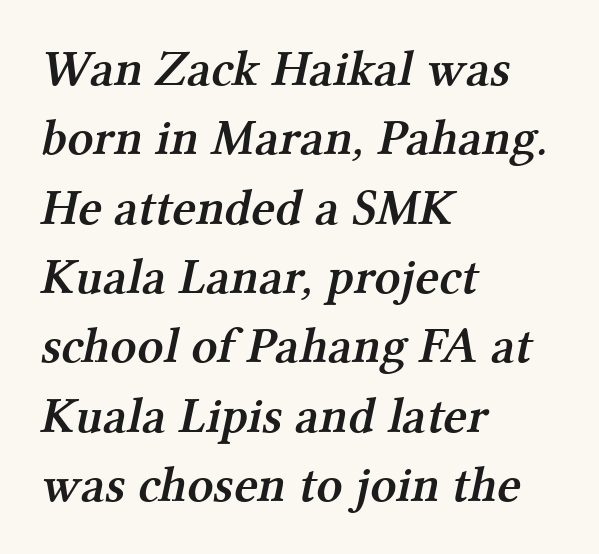
Q: Is the text bold? A: Semi-bold.
Q: Is the typeface a serif or a sans-serif typeface? A: Serif.
Q: Is the text underlined? A: No.
Q: How is the paragraph aligned? A: Left-aligned.
Q: Is the spacing between letters normal or unusually wide? A: Normal.
Q: Is the spacing between lines tight, normal or loose? A: Normal.
Q: Width (condensed, normal, or wide)? A: Normal.
Q: Stroke contrast? A: Medium.
Q: x-height? A: Medium.
Q: Monospaced? A: No.
